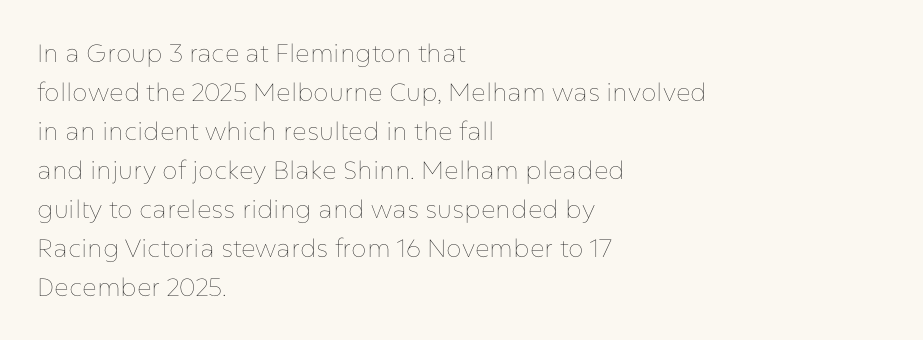
Q: Is the text bold? A: No.
Q: Is the text italic (slanted)? A: No, it is upright.
Q: Is the text underlined? A: No.
Q: How is the paragraph aligned? A: Left-aligned.
Q: Is the spacing between letters normal or unusually wide? A: Normal.
Q: Is the spacing between lines tight, normal or loose? A: Normal.
